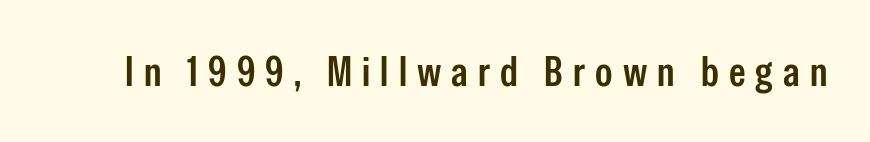
This rendering features lettering with no underline. The line texture is sparse and dotted thanks to wide tracking. You can tell it's not italic because the verticals are truly vertical. Serifs: no, the terminals of the letterforms are clean. These lines are rendered in a variable-pitch font.
